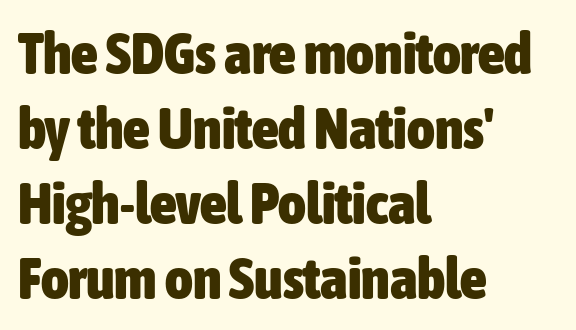
Q: Is the text bold? A: Yes.
Q: Is the text italic (slanted)? A: No, it is upright.
Q: Is the typeface a serif or a sans-serif typeface? A: Sans-serif.
Q: Is the text underlined? A: No.
Q: How is the paragraph aligned? A: Left-aligned.
Q: Is the spacing between letters normal or unusually wide? A: Normal.
Q: Is the spacing between lines tight, normal or loose? A: Normal.
Q: Width (condensed, normal, or wide)? A: Condensed.
Q: Stroke contrast? A: Low.
Q: x-height? A: Medium.
Q: Monospaced? A: No.
